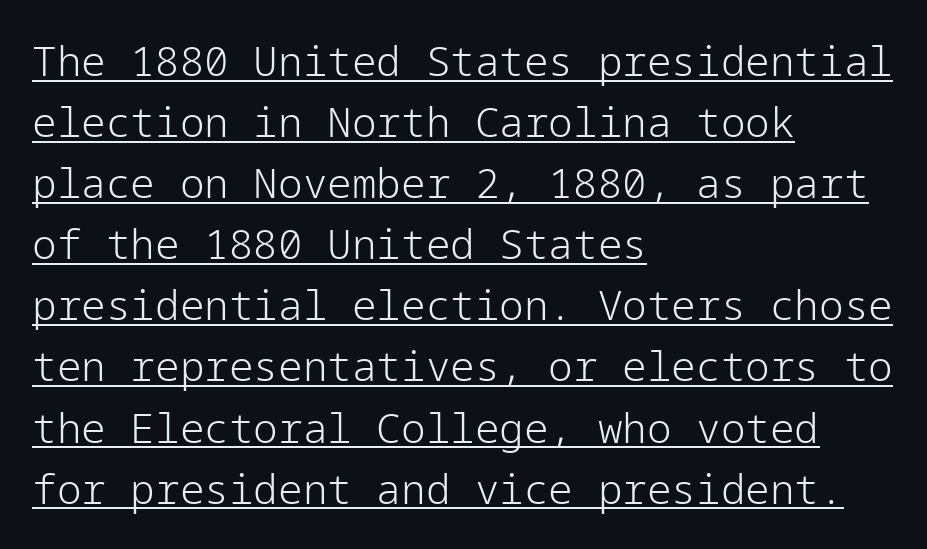
Q: Is the text bold? A: No.
Q: Is the text italic (slanted)? A: No, it is upright.
Q: Is the typeface a serif or a sans-serif typeface? A: Sans-serif.
Q: Is the text underlined? A: Yes.
Q: How is the paragraph aligned? A: Left-aligned.
Q: Is the spacing between letters normal or unusually wide? A: Normal.
Q: Is the spacing between lines tight, normal or loose? A: Normal.
Q: Width (condensed, normal, or wide)? A: Normal.
Q: Stroke contrast? A: Low.
Q: x-height? A: Medium.
